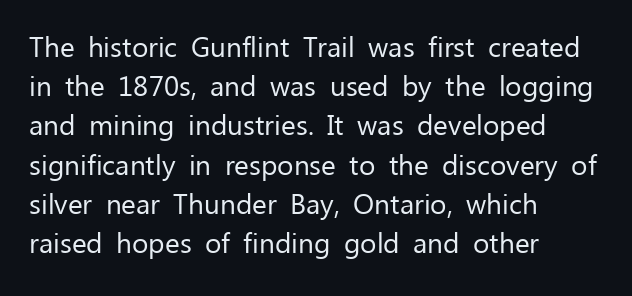
{"serif": "no", "italic": "no", "bold": "no", "weight": "regular", "width": "normal", "stroke_contrast": "low", "x_height": "medium", "monospaced": "no", "underline": "no", "align": "left", "line_spacing": "normal", "line_spacing_ratio": 1.4, "letter_spacing": "normal", "letter_spacing_em": 0.0, "glyph_px": 28}
